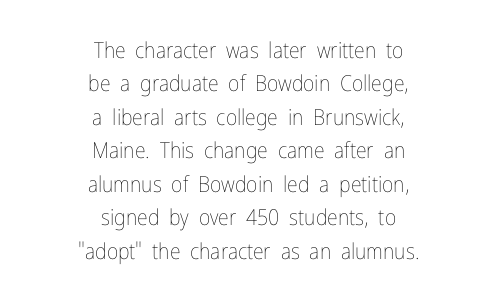
Q: Is the text bold? A: No.
Q: Is the text italic (slanted)? A: No, it is upright.
Q: Is the text underlined? A: No.
Q: How is the paragraph aligned? A: Centered.
Q: Is the spacing between letters normal or unusually wide? A: Normal.
Q: Is the spacing between lines tight, normal or loose? A: Normal.
